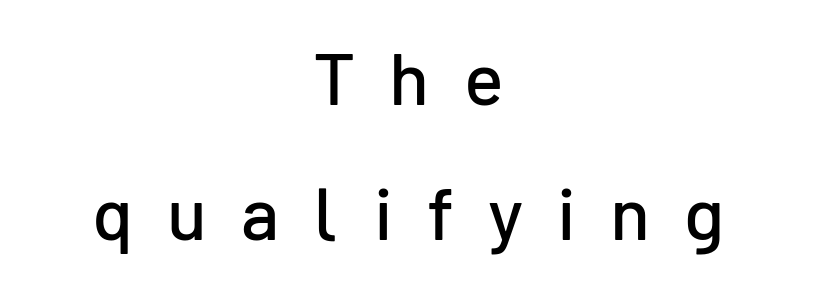
{"serif": "no", "italic": "no", "width": "normal", "stroke_contrast": "low", "x_height": "medium", "monospaced": "no", "underline": "no", "align": "center", "line_spacing_ratio": 1.82, "letter_spacing": "wide", "letter_spacing_em": 0.46, "glyph_px": 74}
